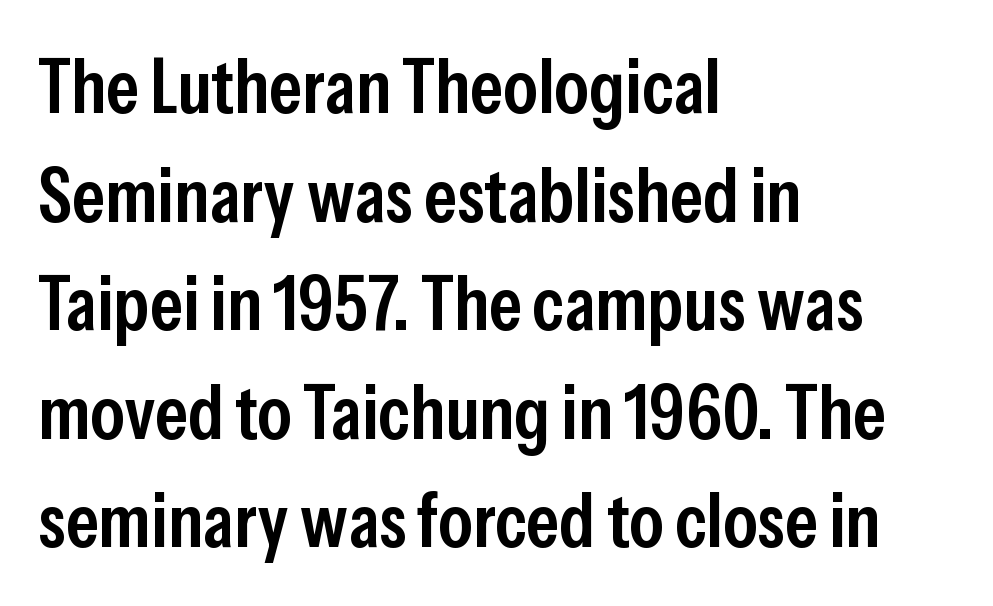
The image shows 77 px semibold, condensed sans-serif type, upright; set left-aligned, normal line spacing (1.41x), normal letter spacing, not underlined; low stroke contrast and a medium x-height.
